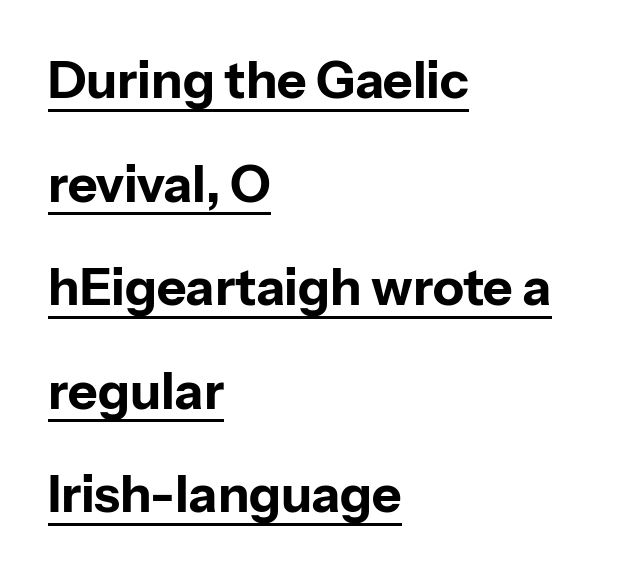
Q: Is the text bold? A: Yes.
Q: Is the text italic (slanted)? A: No, it is upright.
Q: Is the typeface a serif or a sans-serif typeface? A: Sans-serif.
Q: Is the text underlined? A: Yes.
Q: How is the paragraph aligned? A: Left-aligned.
Q: Is the spacing between letters normal or unusually wide? A: Normal.
Q: Is the spacing between lines tight, normal or loose? A: Loose.
Q: Width (condensed, normal, or wide)? A: Normal.
Q: Stroke contrast? A: Low.
Q: x-height? A: Medium.
Q: Monospaced? A: No.
